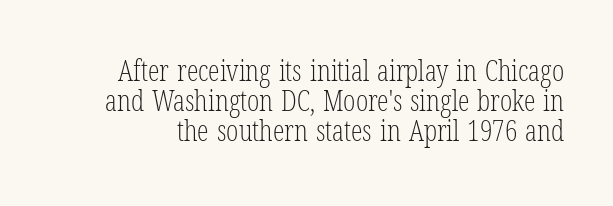
{"serif": "yes", "italic": "no", "bold": "no", "weight": "light", "width": "condensed", "stroke_contrast": "low", "x_height": "medium", "monospaced": "no", "underline": "no", "line_spacing": "tight", "line_spacing_ratio": 1.04, "letter_spacing": "normal", "letter_spacing_em": 0.0, "glyph_px": 29}
